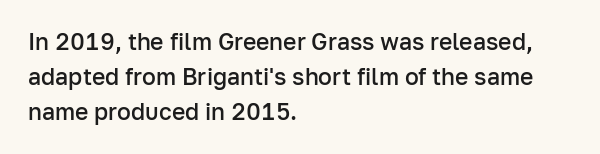
Q: Is the text bold? A: Semi-bold.
Q: Is the text italic (slanted)? A: No, it is upright.
Q: Is the text underlined? A: No.
Q: How is the paragraph aligned? A: Left-aligned.
Q: Is the spacing between letters normal or unusually wide? A: Normal.
Q: Is the spacing between lines tight, normal or loose? A: Normal.
